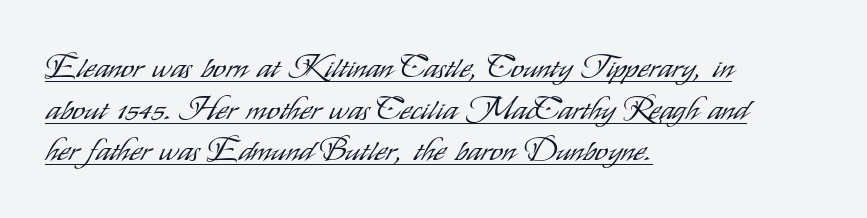
The image shows 32 px light, condensed sans-serif type; set left-aligned, normal line spacing (1.3x), normal letter spacing, underlined; low stroke contrast and a small x-height.
